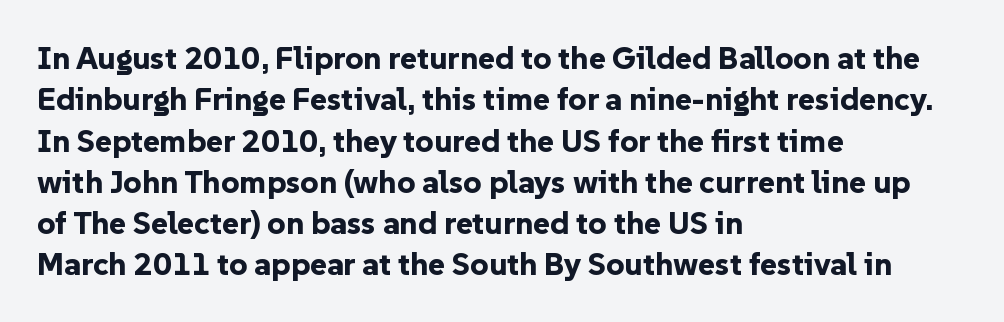
Q: Is the text bold? A: Yes.
Q: Is the text italic (slanted)? A: No, it is upright.
Q: Is the typeface a serif or a sans-serif typeface? A: Sans-serif.
Q: Is the text underlined? A: No.
Q: How is the paragraph aligned? A: Left-aligned.
Q: Is the spacing between letters normal or unusually wide? A: Normal.
Q: Is the spacing between lines tight, normal or loose? A: Normal.
Q: Width (condensed, normal, or wide)? A: Normal.
Q: Stroke contrast? A: Low.
Q: x-height? A: Medium.
Q: Monospaced? A: No.
